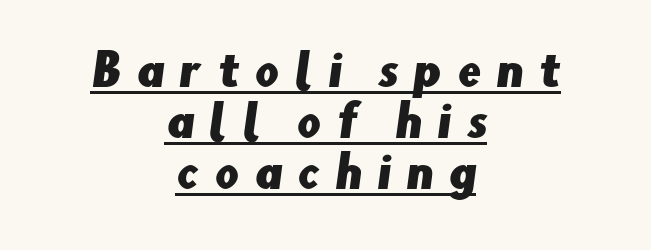
{"serif": "no", "width": "normal", "stroke_contrast": "low", "x_height": "small", "monospaced": "no", "underline": "yes", "align": "center", "line_spacing_ratio": 1.22, "letter_spacing": "wide", "letter_spacing_em": 0.36, "glyph_px": 42}
